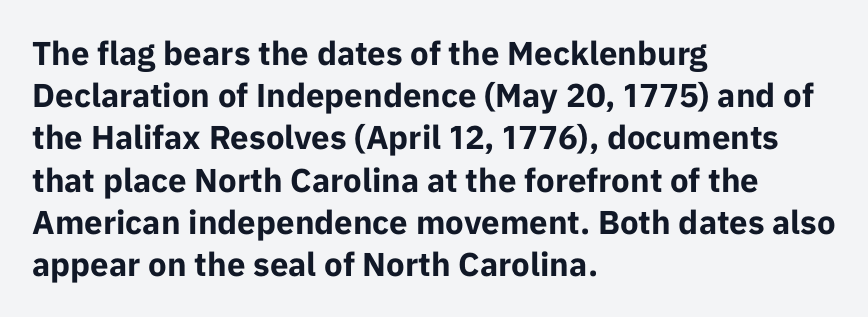
The characters look thick and weighty, a clear bold. The face used here is proportionally spaced, like ordinary book or web type. Posture: straight, roman, zero tilt. Observe the absence of serifs on each vertical stroke in this sample.
